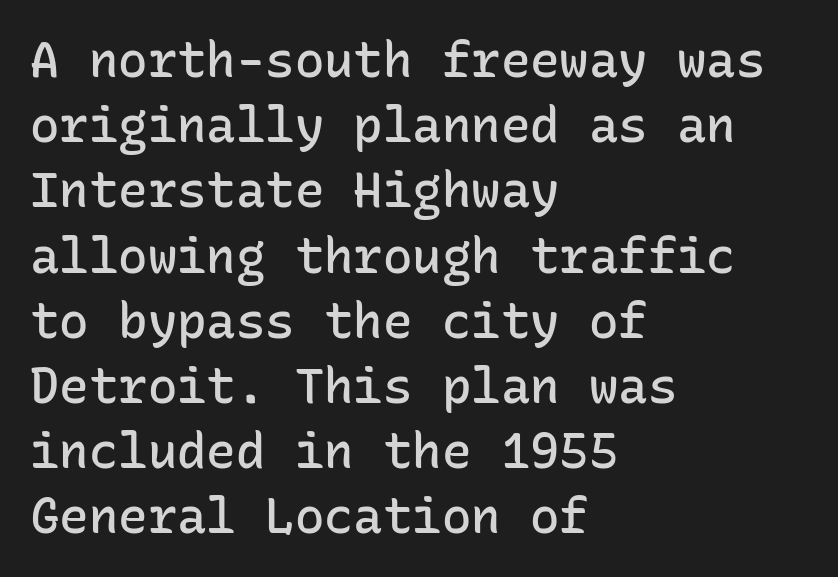
{"serif": "no", "italic": "no", "bold": "semi", "weight": "semibold", "width": "normal", "stroke_contrast": "low", "x_height": "medium", "monospaced": "yes", "underline": "no", "align": "left", "line_spacing": "normal", "line_spacing_ratio": 1.33, "letter_spacing": "normal", "letter_spacing_em": 0.0, "glyph_px": 49}
